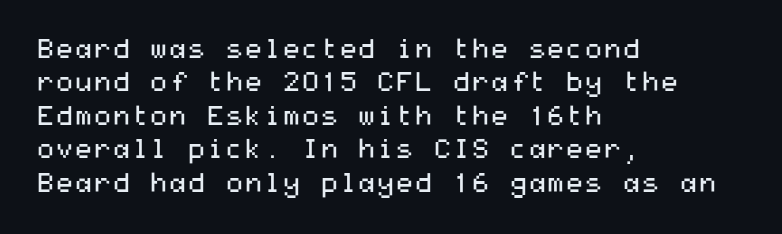
No letter is thick-stroked: the sample isn't bold. This rendering leaves character spacing at its baseline value. A bare baseline throughout the passage. Line beginnings align vertically; line endings do not. This sample uses an upright cut, with every glyph sitting square on the baseline.
